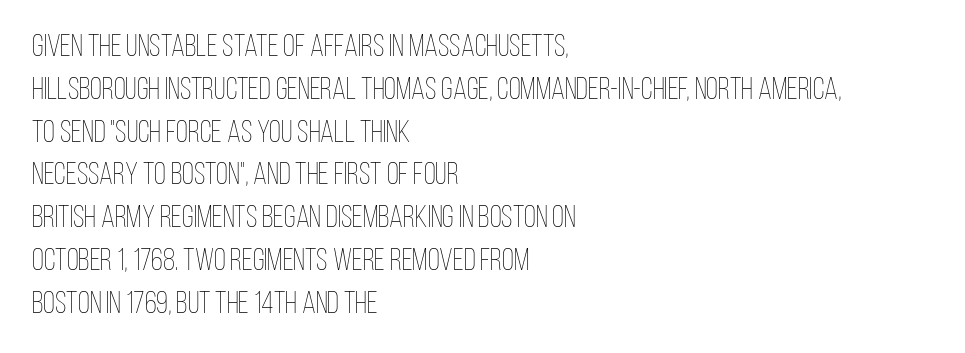
This sample has the flowing, uneven cadence of proportional lettering. The typeface has the unassuming heft of standard copy or less. The line texture is even and compact thanks to regular tracking. Notice how the stems are strictly vertical — no italics here. In CSS terms this would be text-align: left.
